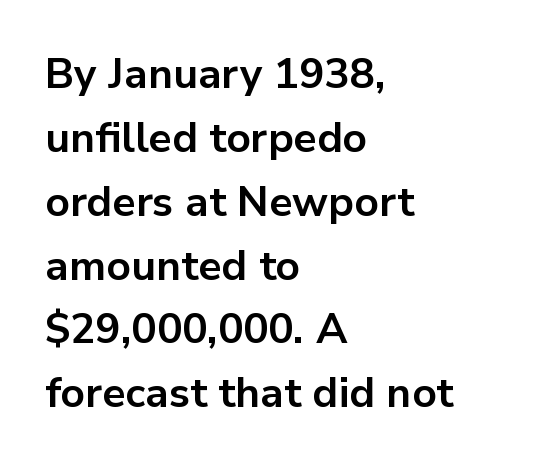
{"serif": "no", "italic": "no", "bold": "yes", "weight": "bold", "width": "normal", "stroke_contrast": "low", "x_height": "medium", "monospaced": "no", "underline": "no", "align": "left", "line_spacing": "normal", "line_spacing_ratio": 1.52, "letter_spacing": "normal", "letter_spacing_em": 0.0, "glyph_px": 42}
